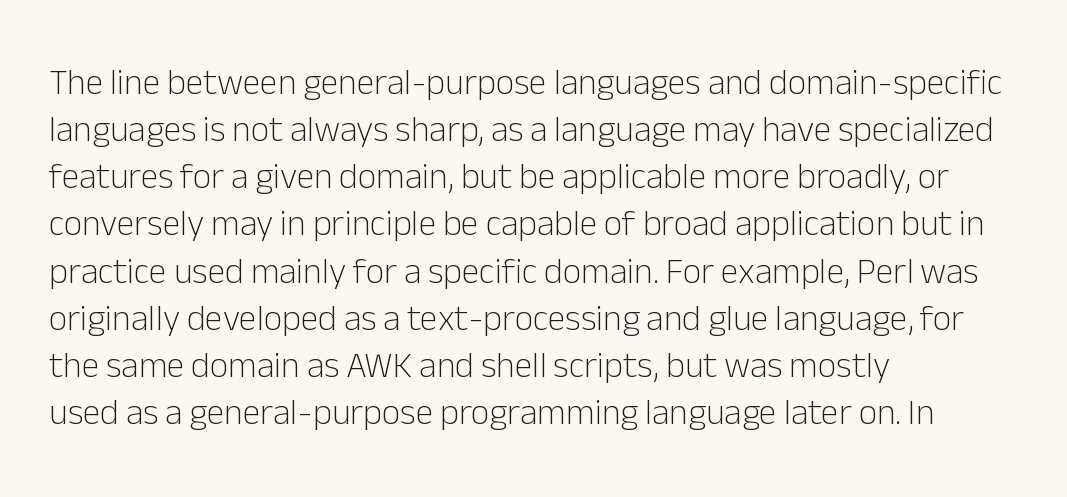
Q: Is the text bold? A: No.
Q: Is the text italic (slanted)? A: No, it is upright.
Q: Is the typeface a serif or a sans-serif typeface? A: Sans-serif.
Q: Is the text underlined? A: No.
Q: How is the paragraph aligned? A: Left-aligned.
Q: Is the spacing between letters normal or unusually wide? A: Normal.
Q: Is the spacing between lines tight, normal or loose? A: Normal.
Q: Width (condensed, normal, or wide)? A: Normal.
Q: Stroke contrast? A: Low.
Q: x-height? A: Medium.
Q: Monospaced? A: No.
